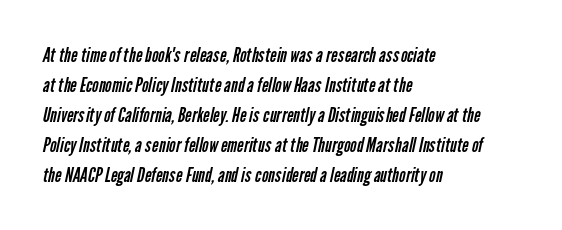
Q: Is the text bold? A: No.
Q: Is the text underlined? A: No.
Q: How is the paragraph aligned? A: Left-aligned.
Q: Is the spacing between letters normal or unusually wide? A: Normal.
Q: Is the spacing between lines tight, normal or loose? A: Normal.
